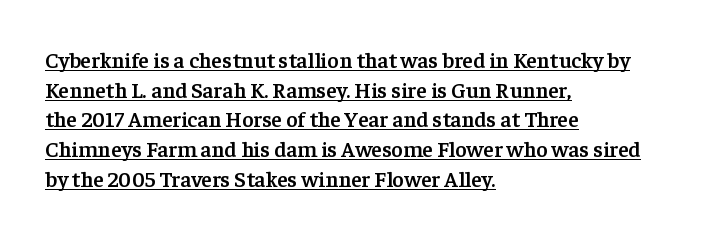
Q: Is the text bold? A: Semi-bold.
Q: Is the text italic (slanted)? A: No, it is upright.
Q: Is the text underlined? A: Yes.
Q: How is the paragraph aligned? A: Left-aligned.
Q: Is the spacing between letters normal or unusually wide? A: Normal.
Q: Is the spacing between lines tight, normal or loose? A: Normal.
